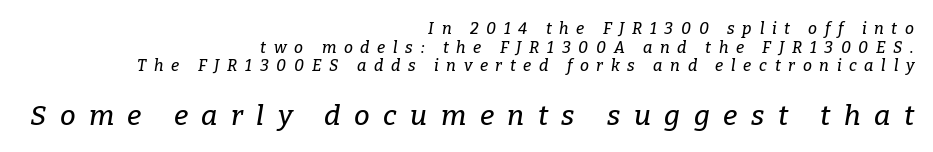
The lettering tilts uniformly, giving the passage an italic look. Letter spacing: wide. The face used here is proportionally spaced, like ordinary book or web type. These two chunks differ in scale, with the bottom chunk taking the larger measure. Check where the strokes stop: tiny serifs finish them off.
